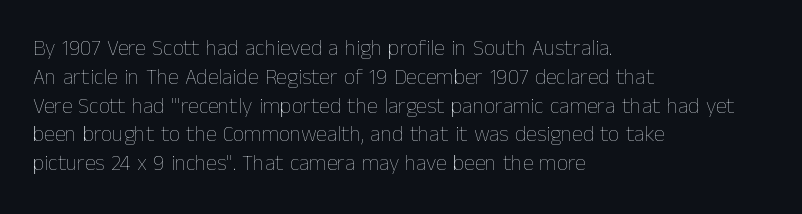
{"italic": "no", "bold": "no", "underline": "no", "align": "left", "line_spacing": "normal", "line_spacing_ratio": 1.31, "letter_spacing": "normal", "letter_spacing_em": 0.0, "glyph_px": 22}
